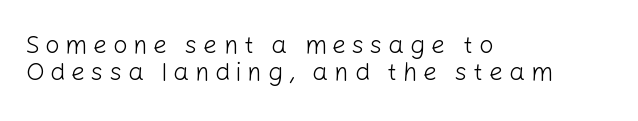
The image shows 25 px text type, upright; set left-aligned, tight line spacing (1.08x), unusually wide letter spacing (+0.23 em), not underlined.
